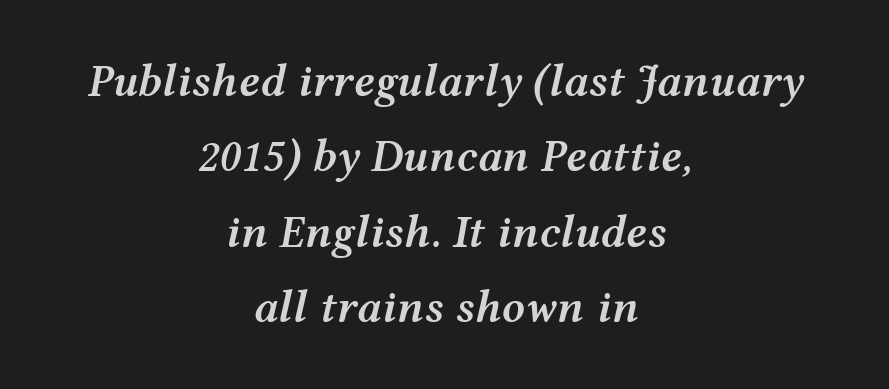
{"italic": "yes", "lean": "right", "slant_degrees": 12, "bold": "semi", "weight": "semibold", "width": "wide", "stroke_contrast": "medium", "x_height": "medium", "monospaced": "no", "underline": "no", "align": "center", "line_spacing": "normal", "line_spacing_ratio": 1.64, "letter_spacing": "normal", "letter_spacing_em": 0.0, "glyph_px": 46}
